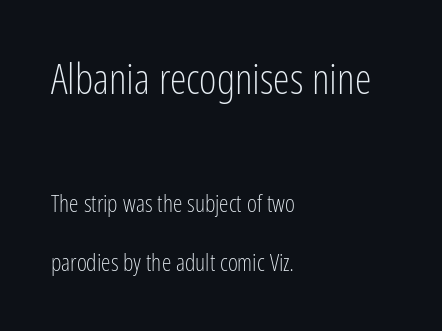
The image shows 42 px light, condensed sans-serif type, upright; set left-aligned, loose line spacing (2.44x), normal letter spacing, not underlined; the first (top) block is 1.75x larger; low stroke contrast and a medium x-height.
